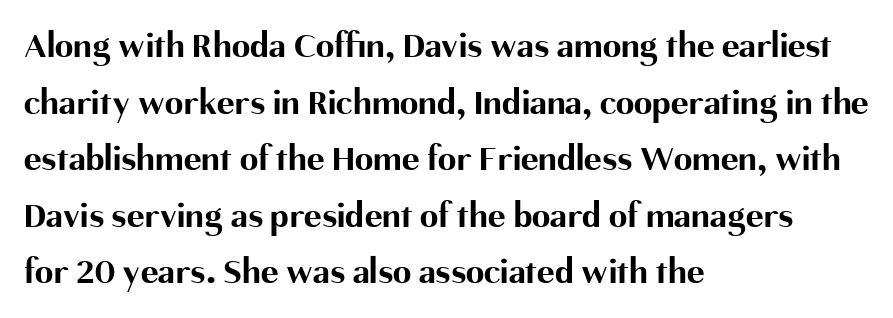
A classic flush-left, rag-right setting is used for this passage. Just letters on the line, the space beneath them empty. Every character sits straight up, as roman type does. The characters look thick and weighty, a clear bold. The leading is moderate, giving the passage an even texture.
